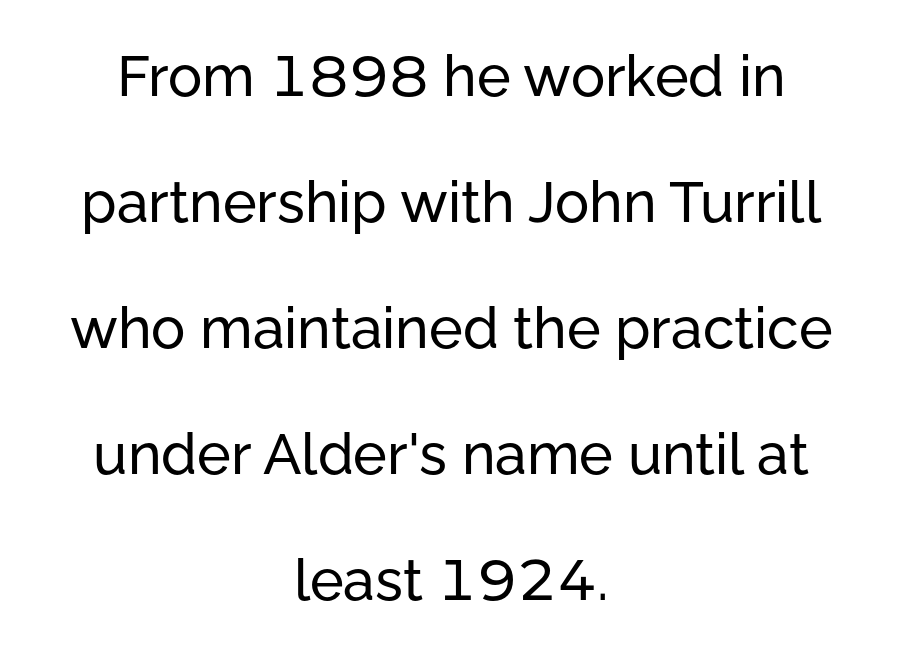
Q: Is the text italic (slanted)? A: No, it is upright.
Q: Is the typeface a serif or a sans-serif typeface? A: Sans-serif.
Q: Is the text underlined? A: No.
Q: How is the paragraph aligned? A: Centered.
Q: Is the spacing between letters normal or unusually wide? A: Normal.
Q: Is the spacing between lines tight, normal or loose? A: Loose.
Q: Width (condensed, normal, or wide)? A: Normal.
Q: Stroke contrast? A: Low.
Q: x-height? A: Medium.
Q: Monospaced? A: No.
